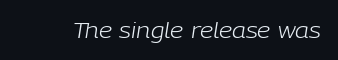
{"italic": "yes", "lean": "right", "slant_degrees": 9, "bold": "no", "underline": "no", "letter_spacing": "normal", "letter_spacing_em": 0.0, "glyph_px": 21}
